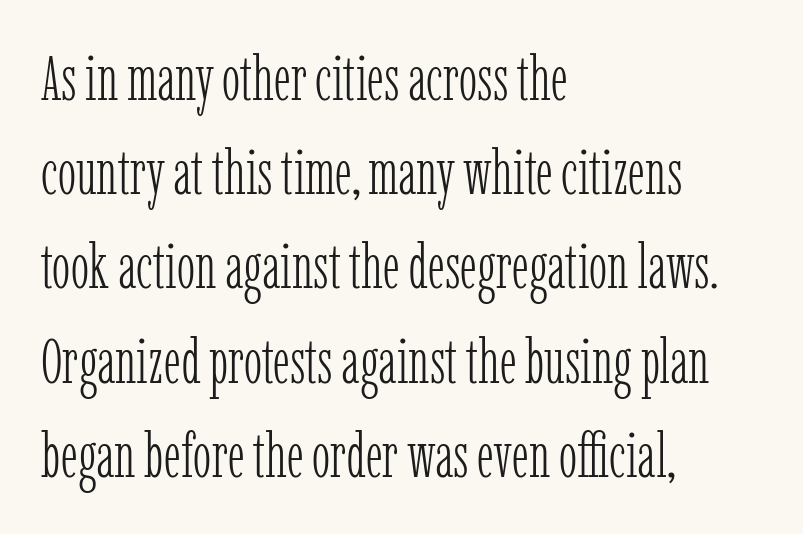
Q: Is the text bold? A: No.
Q: Is the text italic (slanted)? A: No, it is upright.
Q: Is the typeface a serif or a sans-serif typeface? A: Serif.
Q: Is the text underlined? A: No.
Q: How is the paragraph aligned? A: Left-aligned.
Q: Is the spacing between letters normal or unusually wide? A: Normal.
Q: Is the spacing between lines tight, normal or loose? A: Normal.
Q: Width (condensed, normal, or wide)? A: Condensed.
Q: Stroke contrast? A: Low.
Q: x-height? A: Medium.
Q: Monospaced? A: No.
